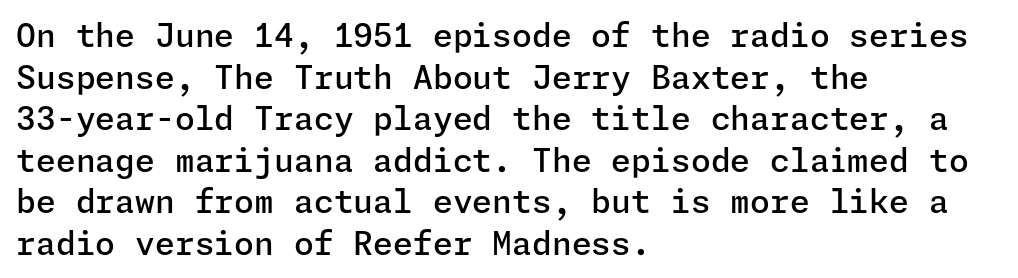
Q: Is the text bold? A: Semi-bold.
Q: Is the text italic (slanted)? A: No, it is upright.
Q: Is the typeface a serif or a sans-serif typeface? A: Sans-serif.
Q: Is the text underlined? A: No.
Q: How is the paragraph aligned? A: Left-aligned.
Q: Is the spacing between letters normal or unusually wide? A: Normal.
Q: Is the spacing between lines tight, normal or loose? A: Normal.
Q: Width (condensed, normal, or wide)? A: Normal.
Q: Stroke contrast? A: Low.
Q: x-height? A: Medium.
